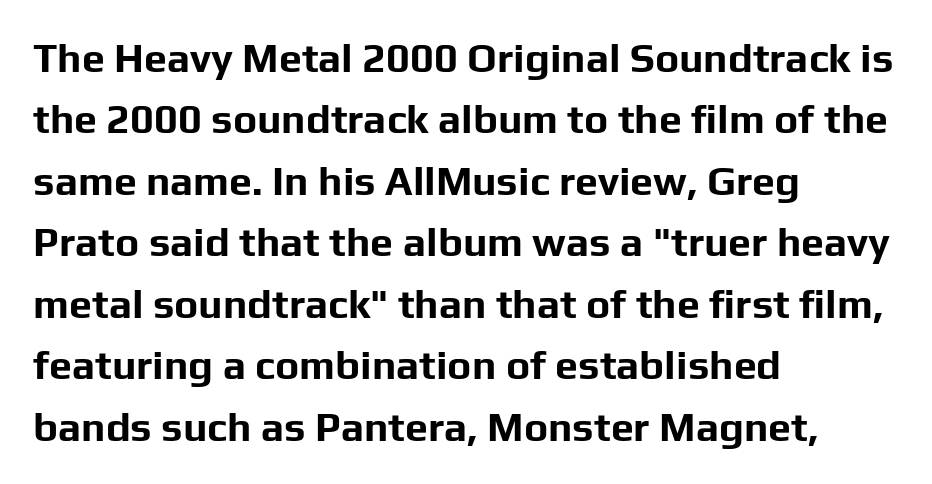
{"serif": "no", "italic": "no", "bold": "yes", "weight": "bold", "width": "normal", "stroke_contrast": "low", "x_height": "medium", "monospaced": "no", "underline": "no", "align": "left", "line_spacing": "normal", "line_spacing_ratio": 1.5, "letter_spacing": "normal", "letter_spacing_em": 0.0, "glyph_px": 41}
